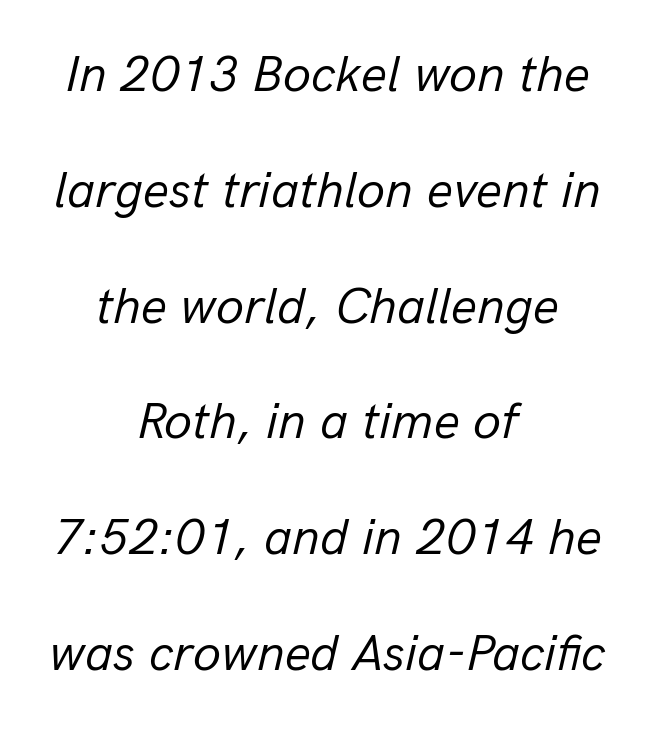
{"italic": "yes", "lean": "right", "slant_degrees": 13, "bold": "no", "weight": "regular", "width": "normal", "stroke_contrast": "low", "x_height": "medium", "monospaced": "no", "underline": "no", "align": "center", "line_spacing": "loose", "line_spacing_ratio": 2.27, "letter_spacing": "normal", "letter_spacing_em": 0.0, "glyph_px": 51}
